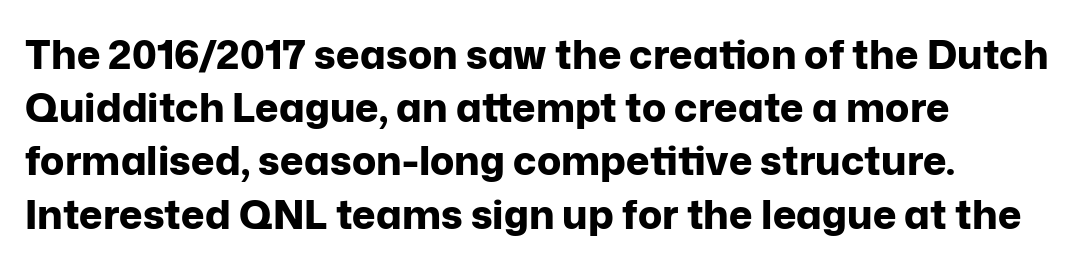
The image shows 40 px bold sans-serif type, upright; set normal line spacing (1.33x), normal letter spacing, not underlined; low stroke contrast and a medium x-height.
